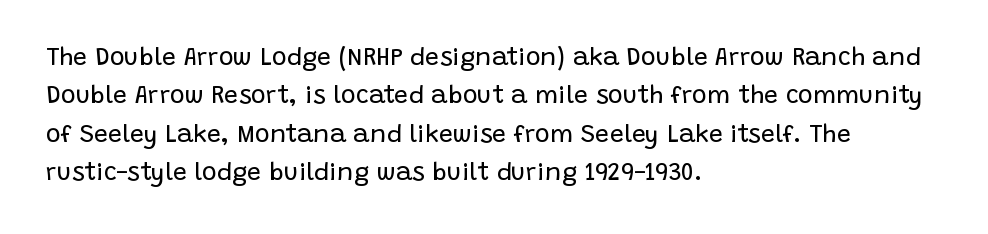
This sample uses an upright cut, with every glyph sitting square on the baseline. The string is rendered with underlining switched off. Tracking value appears to be zero — textbook default spacing. The lines in this sample share a left origin and differ only in where they stop. Vertical spacing — default.
